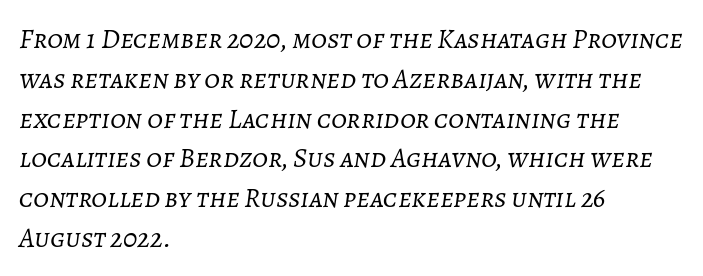
The image shows 28 px light type, italic (leaning right); set left-aligned, normal line spacing (1.42x), normal letter spacing, not underlined; low stroke contrast and a medium x-height.
